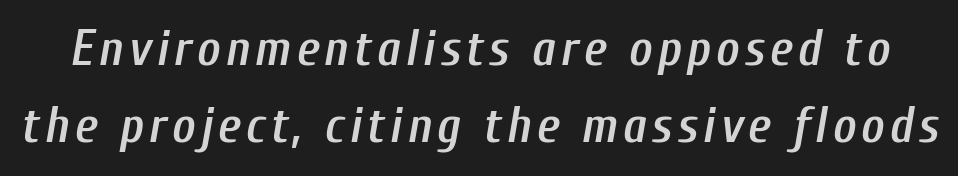
Regarding leading, the lines here are spaced in the standard way. A semibold gives these letters moderate extra thickness, short of bold. Bare-footed words on every line. Varying glyph widths throughout — classic text-font behaviour.
